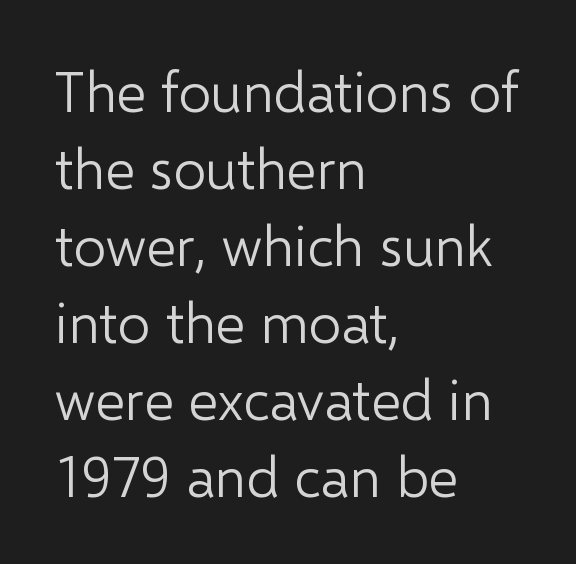
Serifs: no, the terminals of the letterforms are clean. The rendering uses natural spacing where letterforms have individual widths. The passage shown stacks its lines at a standard gap. Rule under the text: the space is simply empty.
